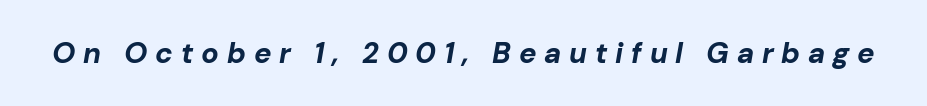
Just letters on the line, the space beneath them empty. Think of a printed novel: that variable character pitch is what you see here. Notice how the stems are inclined rather than vertical — that's the hallmark of italics. You could only call the tracking loose — the letters float apart. You'd pick this weight for a headline — it's a proper bold.
